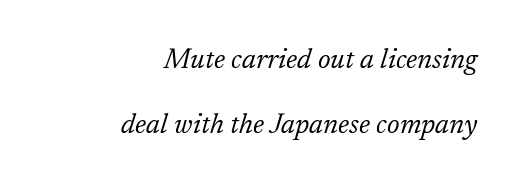
Q: Is the text bold? A: No.
Q: Is the text italic (slanted)? A: Yes, it leans right by about 17 degrees.
Q: Is the typeface a serif or a sans-serif typeface? A: Serif.
Q: Is the text underlined? A: No.
Q: How is the paragraph aligned? A: Right-aligned.
Q: Is the spacing between letters normal or unusually wide? A: Normal.
Q: Is the spacing between lines tight, normal or loose? A: Loose.
Q: Width (condensed, normal, or wide)? A: Normal.
Q: Stroke contrast? A: Low.
Q: x-height? A: Medium.
Q: Monospaced? A: No.
